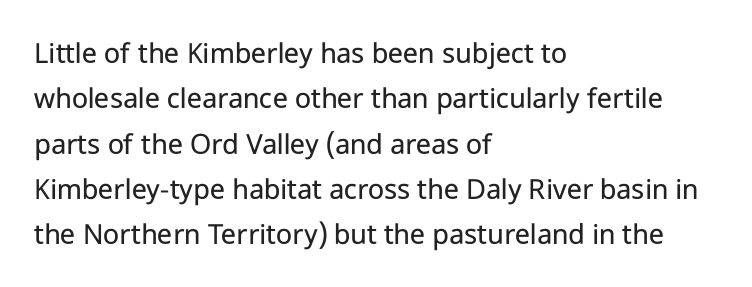
{"serif": "no", "italic": "no", "bold": "no", "weight": "regular", "width": "normal", "stroke_contrast": "low", "x_height": "medium", "monospaced": "no", "underline": "no", "align": "left", "line_spacing": "normal", "line_spacing_ratio": 1.46, "letter_spacing": "normal", "letter_spacing_em": 0.0, "glyph_px": 31}
